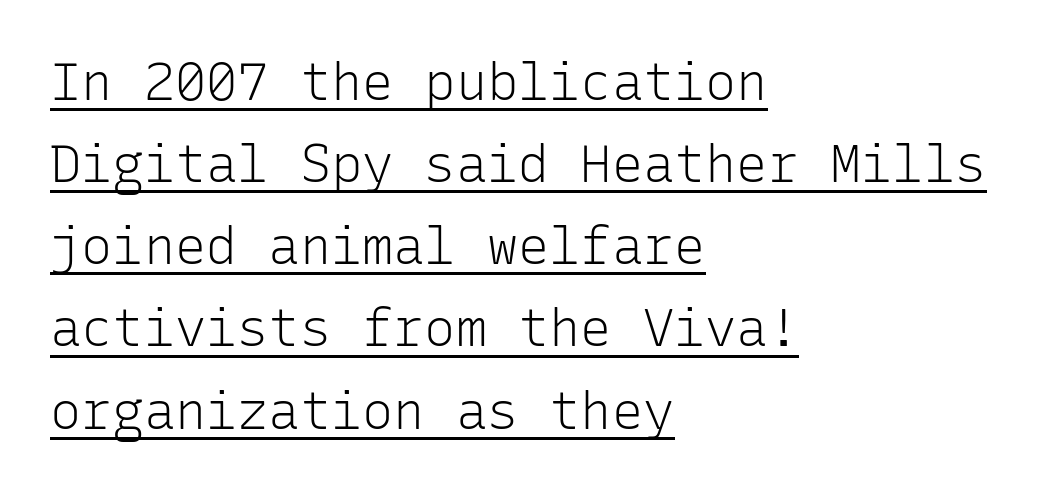
The image shows 52 px light sans-serif type, upright, monospaced; set left-aligned, normal line spacing (1.58x), normal letter spacing, underlined; low stroke contrast and a medium x-height.
